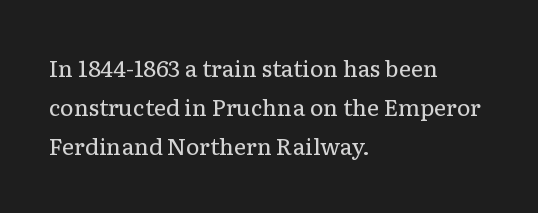
No word sits above an underline. No letter is thick-stroked: the sample isn't bold. All the whitespace from short lines collects on the right. When letters stand straight like this, we call the style roman or upright.
